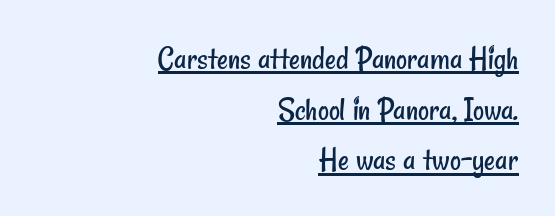
{"serif": "no", "bold": "no", "weight": "regular", "width": "condensed", "stroke_contrast": "low", "x_height": "small", "monospaced": "no", "underline": "yes", "align": "right", "line_spacing": "normal", "line_spacing_ratio": 1.49, "letter_spacing": "normal", "letter_spacing_em": 0.0, "glyph_px": 34}
